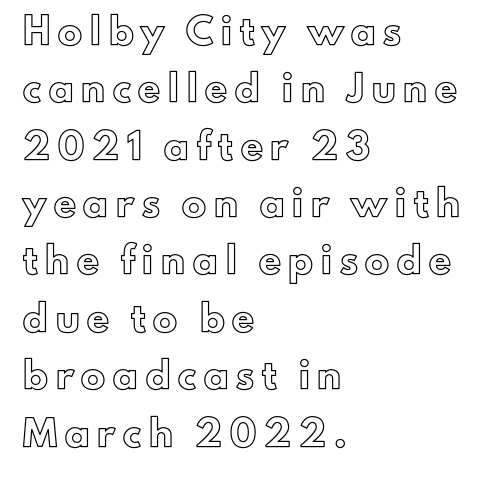
The image shows 24 px text type, upright; set left-aligned, loose line spacing (2.39x), unusually wide letter spacing (+0.33 em), not underlined.
